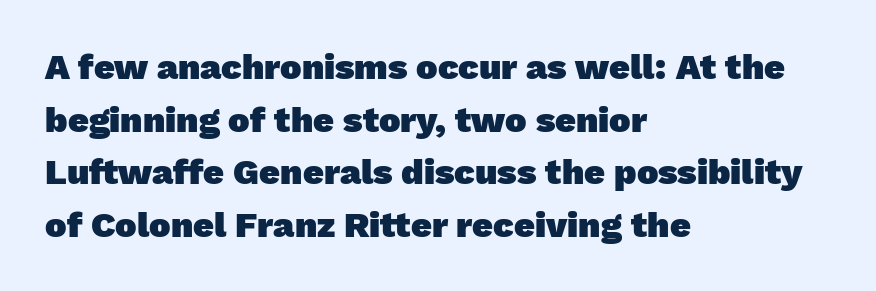
The image shows 36 px heavy sans-serif type; set left-aligned, normal line spacing (1.46x), normal letter spacing, not underlined; low stroke contrast and a medium x-height.
